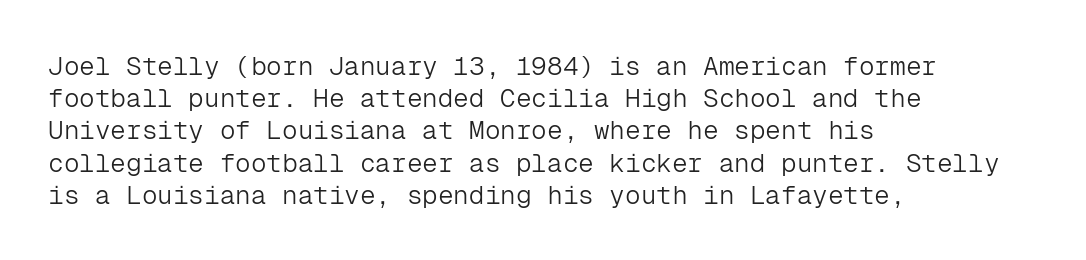
{"italic": "no", "bold": "no", "underline": "no", "align": "left", "line_spacing_ratio": 1.24, "letter_spacing": "normal", "letter_spacing_em": 0.0, "glyph_px": 26}
